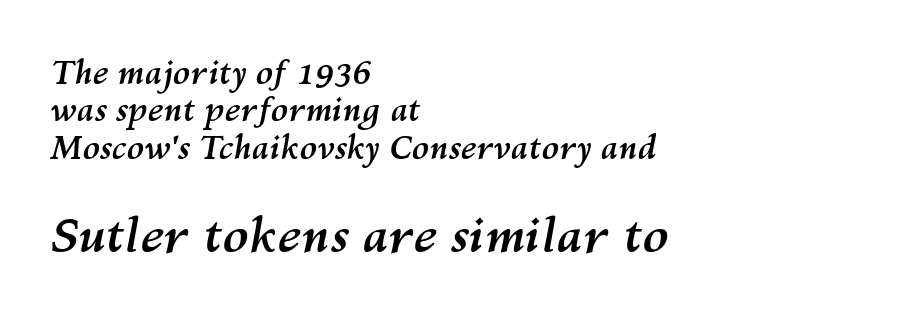
{"italic": "yes", "lean": "right", "slant_degrees": 10, "bold": "yes", "weight": "semibold", "width": "normal", "stroke_contrast": "medium", "x_height": "medium", "monospaced": "no", "underline": "no", "align": "left", "line_spacing_ratio": 1.17, "letter_spacing": "normal", "letter_spacing_em": 0.0, "larger_block": "second", "size_ratio": 1.5, "glyph_px": 48}
